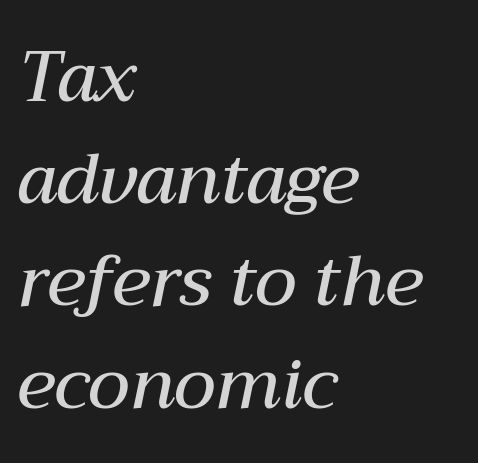
The image shows 70 px semibold type, italic (leaning right); set left-aligned, normal line spacing (1.46x), normal letter spacing, not underlined; medium stroke contrast and a medium x-height.
